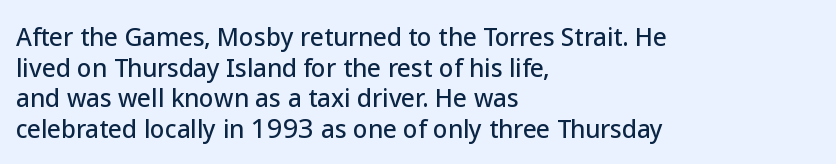
These lines stack with their left ends in a neat column. This sample uses plain, unmodified letter spacing. Rows of type keep a routine distance in the vertical direction. The glyphs are unaccompanied by any horizontal stroke below them. Vertical strokes here are truly vertical.
